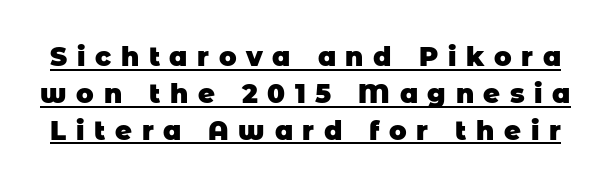
Quick note: interline space is typical. Underlined type. The line texture is sparse and dotted thanks to wide tracking. The sample has been set heavy, in full bold.
